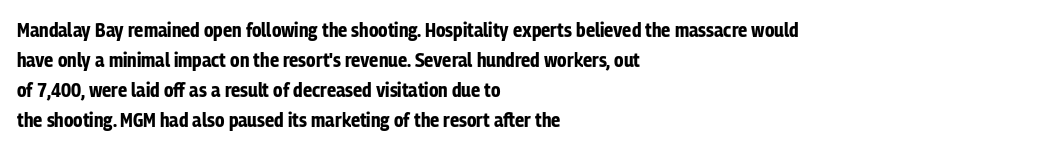
Q: Is the text bold? A: Yes.
Q: Is the text italic (slanted)? A: No, it is upright.
Q: Is the text underlined? A: No.
Q: How is the paragraph aligned? A: Left-aligned.
Q: Is the spacing between letters normal or unusually wide? A: Normal.
Q: Is the spacing between lines tight, normal or loose? A: Normal.
